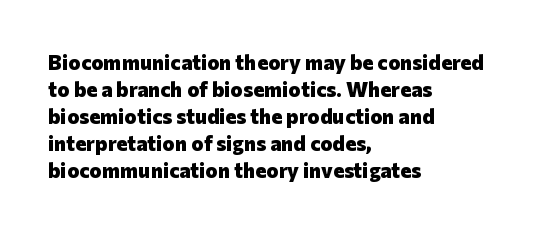
Which margin do the lines hug? The left one — the right edge is uneven. The foot of each line stays bare and open. Strokes here are thick enough to call this a true bold. Does the lettering tilt? It doesn't — this is upright. You could call the tracking neutral — neither tight nor loose. Interline gaps are of average width in this sample.
